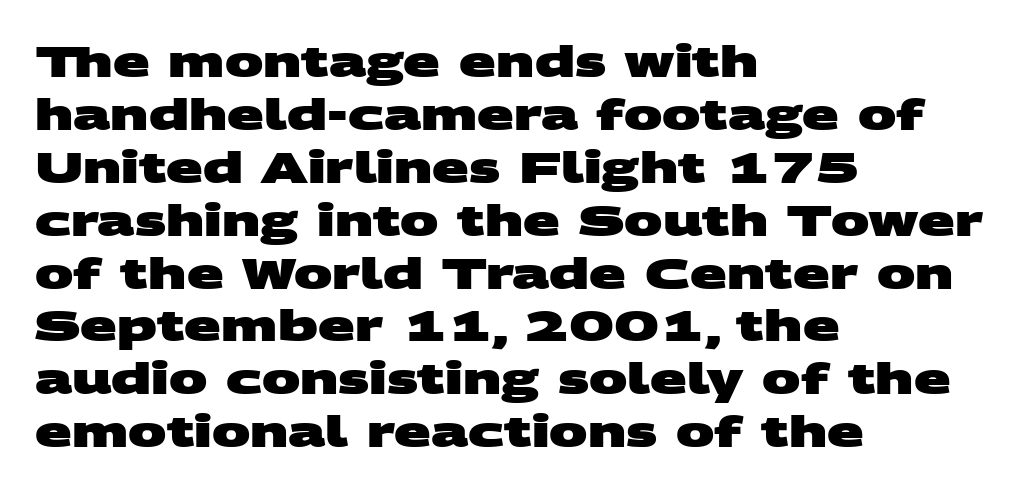
How are the letters spaced? Ordinarily, with no added tracking. In terms of letterform style, serifs are entirely absent. Only glyphs here, with clear space below each row. How heavy is the stroke? Heavy — this is a bold. Varying glyph widths throughout — classic text-font behaviour. All the whitespace from short lines collects on the right.
